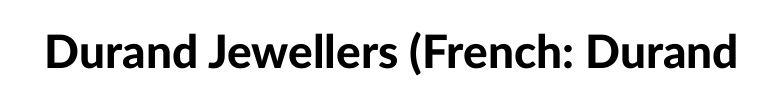
The image shows 46 px bold sans-serif type, upright; set normal letter spacing, not underlined; low stroke contrast and a medium x-height.
